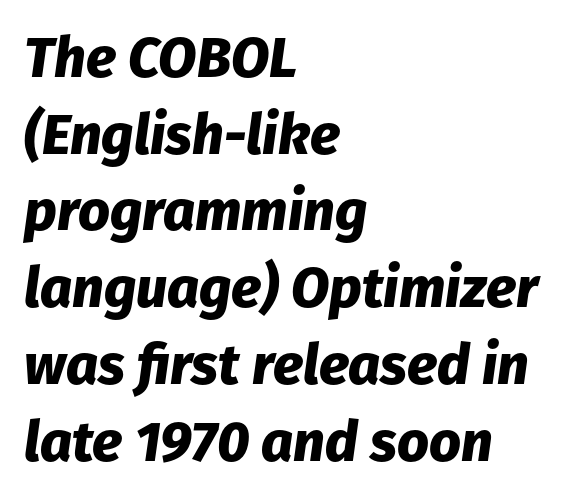
A classic flush-left, rag-right setting is used for this passage. Type without underlining. Do the characters align in a grid? No, the font is proportional. Look at the tracking — it's just the regular setting, nothing added. Stroke thickness is high; the sample reads as a true bold. Is there much room between lines? A standard amount, neither cramped nor airy.
